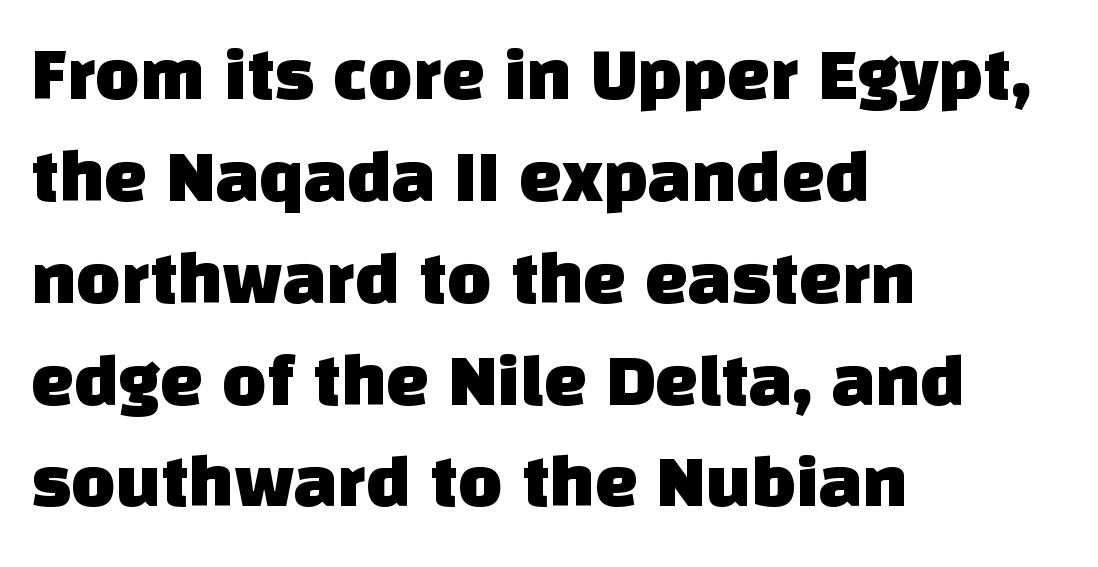
The image shows 76 px sans-serif type; set left-aligned, normal line spacing (1.34x), normal letter spacing, not underlined; low stroke contrast and a large x-height.
